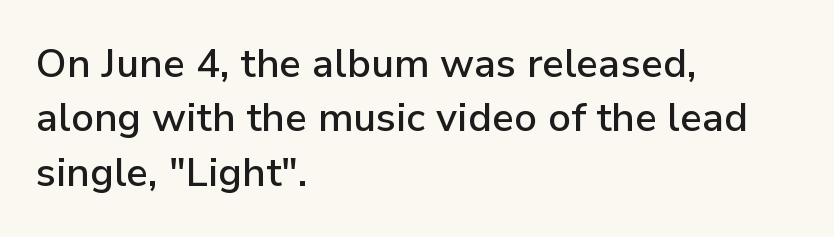
The letters carry no serifs — their stems end cleanly without finishing strokes. Decoration check: the copy has no underline. The designer left line spacing at the default. You could call the tracking neutral — neither tight nor loose.
